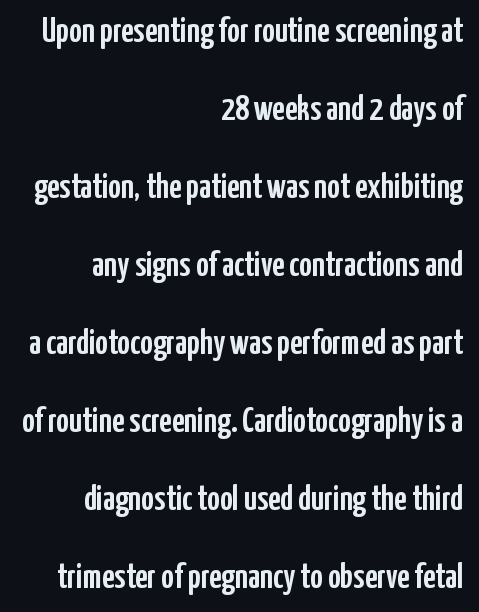
The image shows 35 px condensed sans-serif type, upright; set right-aligned, loose line spacing (2.23x), normal letter spacing, not underlined; low stroke contrast and a medium x-height.
